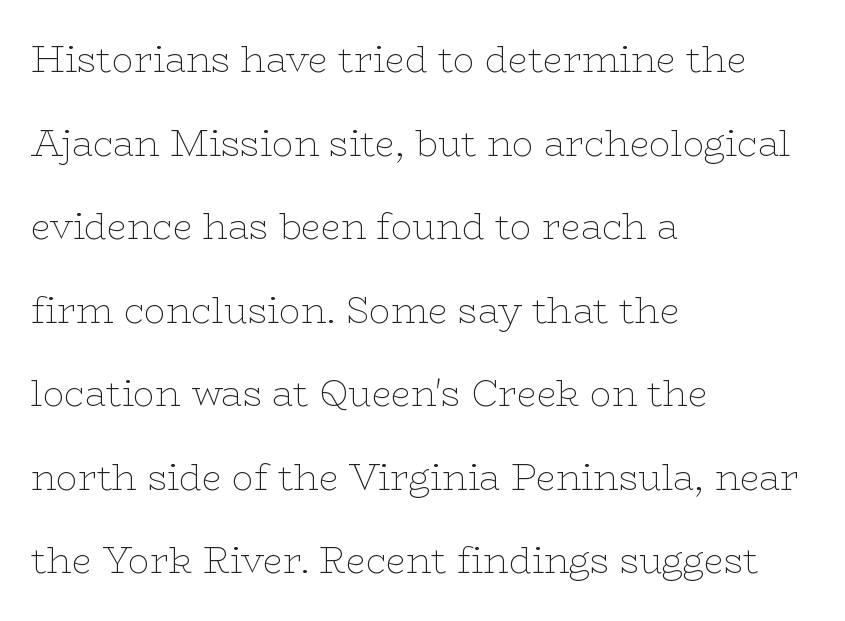
Left-aligned paragraph, ragged on the right. Nothing heavy about these letters — not bold at all. Vertically, the passage feels expansive, rows floating well apart. Letters rest on an invisible, unmarked baseline. Look at the tracking — it's just the regular setting, nothing added.
